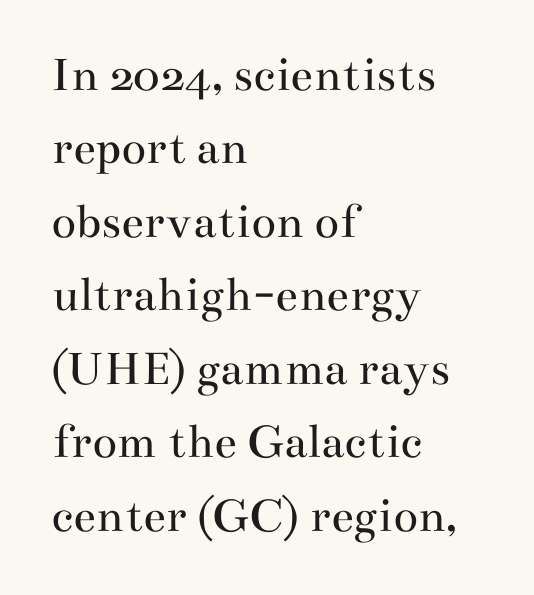
{"serif": "yes", "italic": "no", "bold": "no", "weight": "regular", "width": "wide", "stroke_contrast": "medium", "x_height": "small", "monospaced": "no", "underline": "no", "align": "left", "line_spacing": "normal", "line_spacing_ratio": 1.44, "letter_spacing": "normal", "letter_spacing_em": 0.0, "glyph_px": 51}
